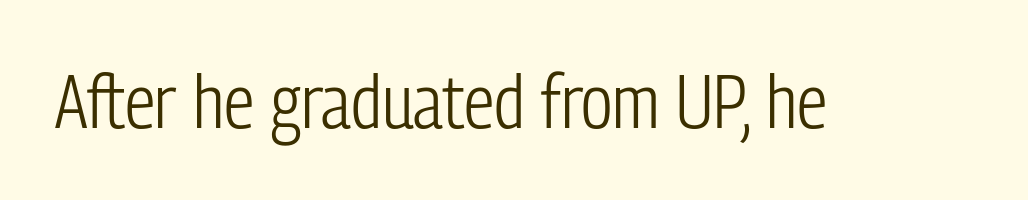
The image shows 76 px light, condensed sans-serif type, upright; set normal letter spacing, not underlined; low stroke contrast and a medium x-height.
